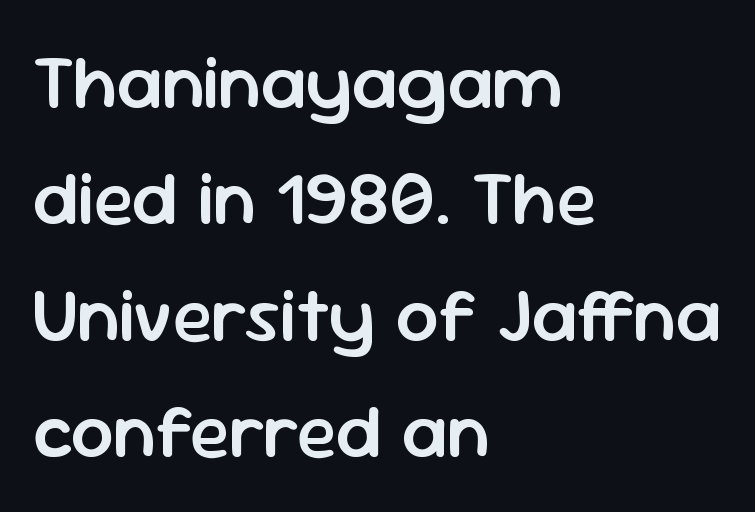
Observe the absence of serifs on each vertical stroke in this sample. This rendering leaves character spacing at its baseline value. Letters rest on an invisible, unmarked baseline. Does the copy run flush right? No — it runs flush left. This is moderately heavy type, rendered in semibold.
